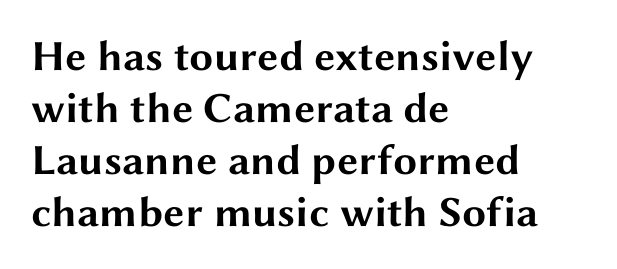
The image shows 43 px bold, wide sans-serif type, upright; set left-aligned, line spacing 1.21x, normal letter spacing, not underlined; medium stroke contrast and a medium x-height.
